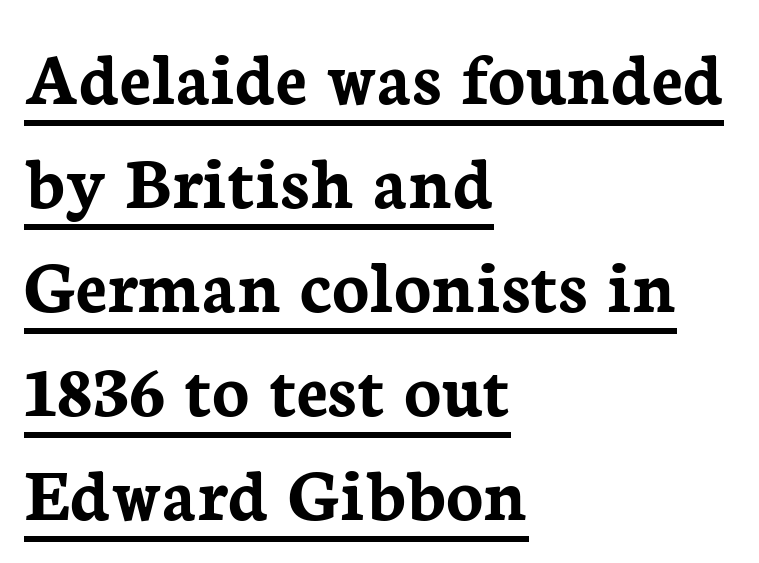
Letter spacing: default. You can tell it's not italic because the verticals are truly vertical. The face used here is proportionally spaced, like ordinary book or web type. Like a heading marked for emphasis, these lines bear an underscore. The rows are spaced the way most documents space them. Typesetter's note: full bold, strokes at maximum text heaviness.
